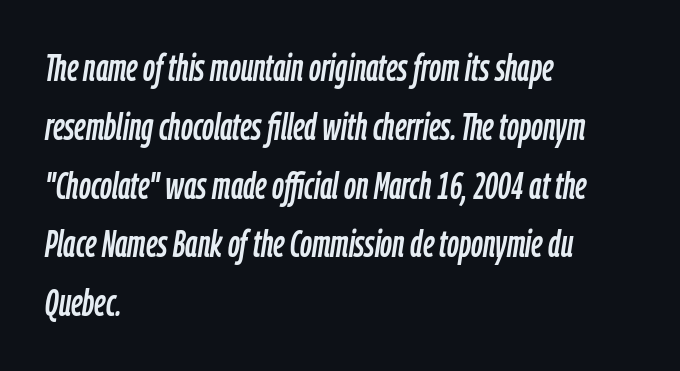
The axis of the letterforms is tilted away from vertical. The typesetter chose a ragged-right arrangement here. Notice how descenders clear the ascenders below comfortably — that's standard leading. A typesetter would call this proportional, since set widths differ per character. Each word holds together tightly as a unit, with standard inter-letter gaps. The foot of each line stays bare and open.
